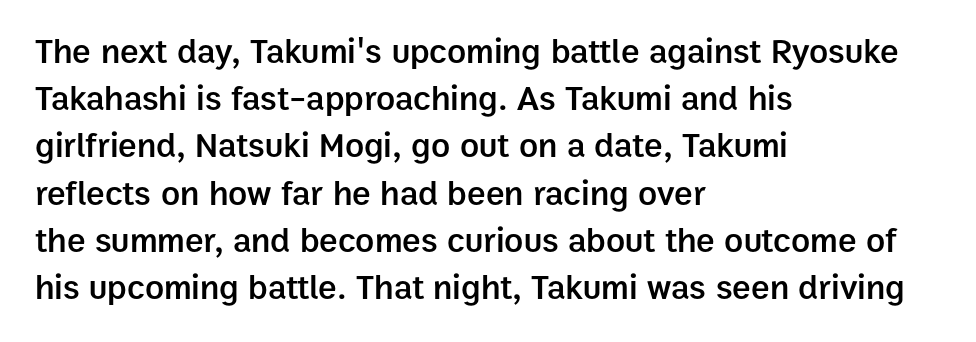
A typesetter would call this leading conventional body-copy spacing. Typeset ragged right — the left edge is the straight one. Examine the stroke ends and you'll find no serifs. The area under the type is left untouched. The letterforms sit shoulder to shoulder at normal distance.
